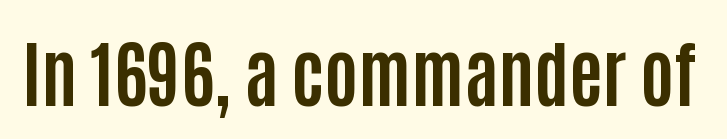
{"serif": "no", "italic": "no", "bold": "yes", "weight": "bold", "width": "condensed", "stroke_contrast": "low", "x_height": "large", "monospaced": "no", "underline": "no", "letter_spacing": "normal", "letter_spacing_em": 0.0, "glyph_px": 72}
